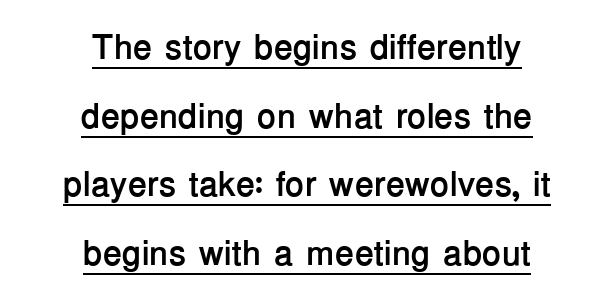
{"serif": "no", "italic": "no", "bold": "yes", "weight": "semibold", "width": "normal", "stroke_contrast": "low", "x_height": "medium", "monospaced": "no", "underline": "yes", "align": "center", "line_spacing": "loose", "line_spacing_ratio": 1.96, "letter_spacing": "normal", "letter_spacing_em": 0.0, "glyph_px": 35}
